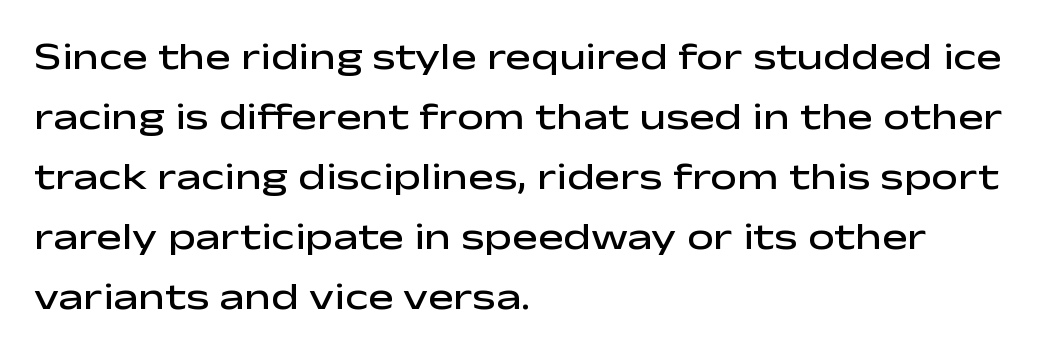
Nope, no serifs anywhere on these letters. The face used here is proportionally spaced, like ordinary book or web type. The glyphs are unaccompanied by any horizontal stroke below them. The letters sit at their default tracking, neither squeezed nor spread. Line starts are locked; line ends wander.
